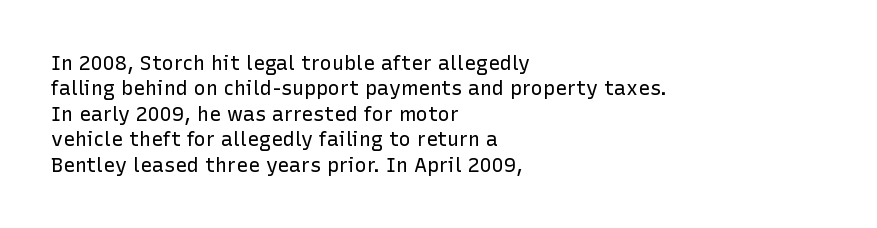
The image shows 20 px text type, upright; set left-aligned, normal line spacing (1.27x), normal letter spacing, not underlined.
